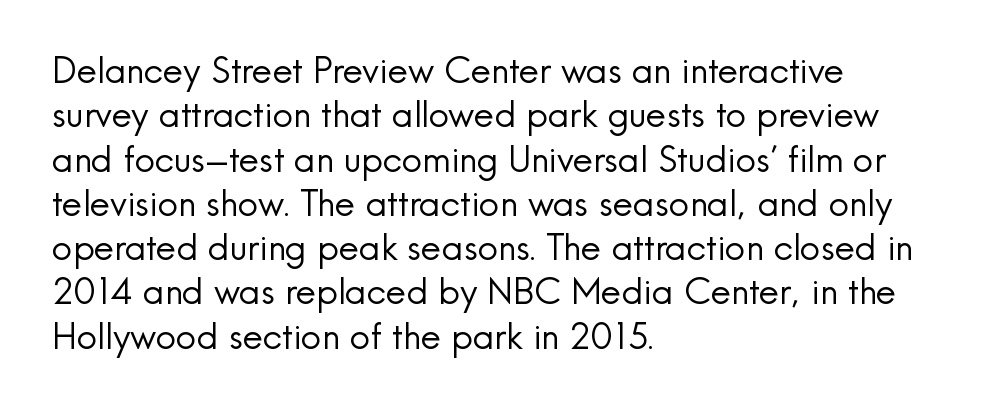
{"serif": "no", "italic": "no", "bold": "no", "weight": "regular", "width": "normal", "x_height": "small", "monospaced": "no", "underline": "no", "align": "left", "line_spacing_ratio": 1.23, "letter_spacing": "normal", "letter_spacing_em": 0.0, "glyph_px": 36}
